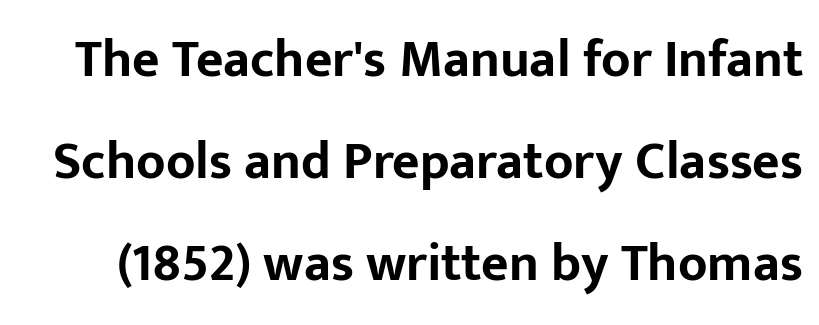
{"serif": "no", "italic": "no", "bold": "yes", "weight": "bold", "width": "normal", "stroke_contrast": "low", "x_height": "medium", "monospaced": "no", "underline": "no", "line_spacing": "loose", "line_spacing_ratio": 1.92, "letter_spacing": "normal", "letter_spacing_em": 0.0, "glyph_px": 53}
